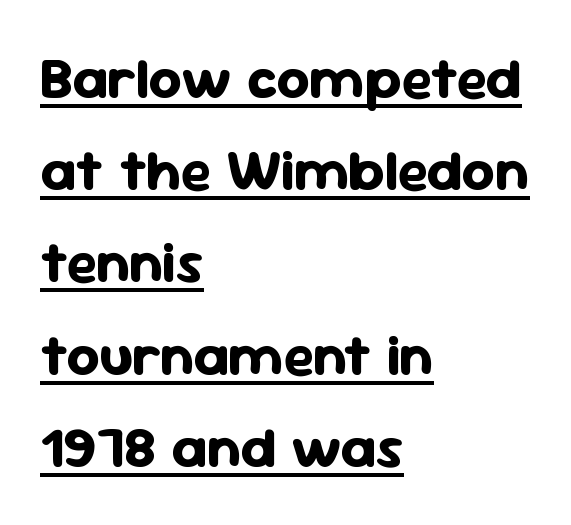
The block of text has a typical density, with ordinary space between rows. The letters advance in unequal steps, a hallmark of proportional type. Regarding serifs, this sample does without them. Each word holds together tightly as a unit, with standard inter-letter gaps. Students, observe the line beneath the letters — that is underlining.
